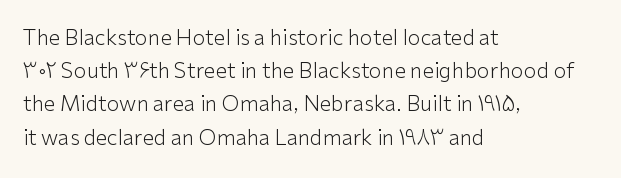
Q: Is the text bold? A: No.
Q: Is the text italic (slanted)? A: No, it is upright.
Q: Is the text underlined? A: No.
Q: How is the paragraph aligned? A: Left-aligned.
Q: Is the spacing between letters normal or unusually wide? A: Normal.
Q: Is the spacing between lines tight, normal or loose? A: Normal.
